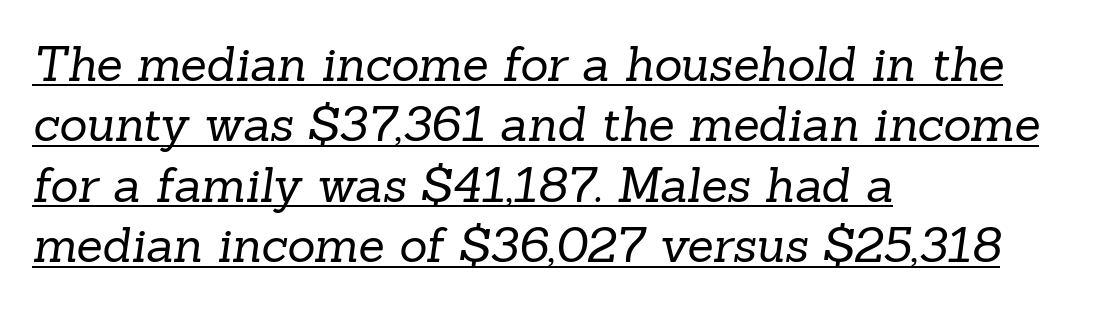
Q: Is the text bold? A: No.
Q: Is the typeface a serif or a sans-serif typeface? A: Serif.
Q: Is the text underlined? A: Yes.
Q: How is the paragraph aligned? A: Left-aligned.
Q: Is the spacing between letters normal or unusually wide? A: Normal.
Q: Is the spacing between lines tight, normal or loose? A: Normal.
Q: Width (condensed, normal, or wide)? A: Normal.
Q: Stroke contrast? A: Low.
Q: x-height? A: Medium.
Q: Monospaced? A: No.
